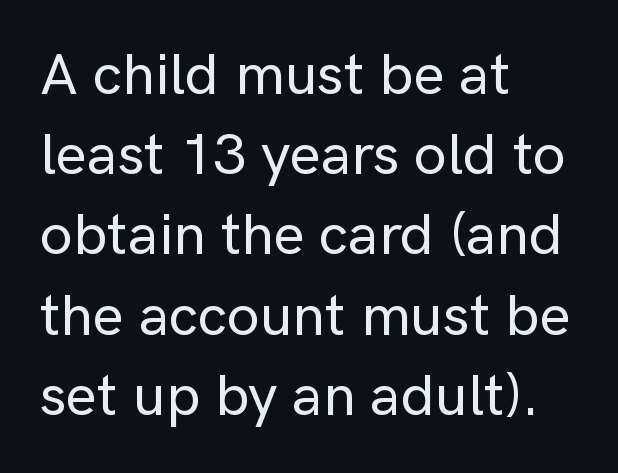
The letters stand upright; this is a roman face. Just letters on the line, the space beneath them empty. Evenly set lines give the paragraph a standard silhouette. Is the block centered? No — it sits flush against the left margin. Does the type have serifs? No, each stem ends abruptly. The letterforms sit shoulder to shoulder at normal distance.
